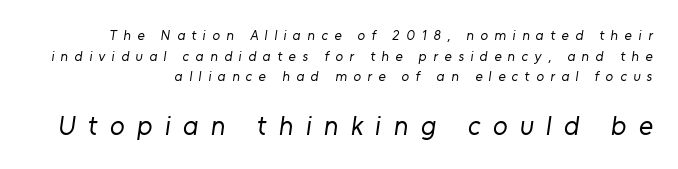
{"bold": "no", "underline": "no", "line_spacing": "normal", "line_spacing_ratio": 1.47, "letter_spacing": "wide", "letter_spacing_em": 0.46, "larger_block": "second", "size_ratio": 1.93, "glyph_px": 27}
